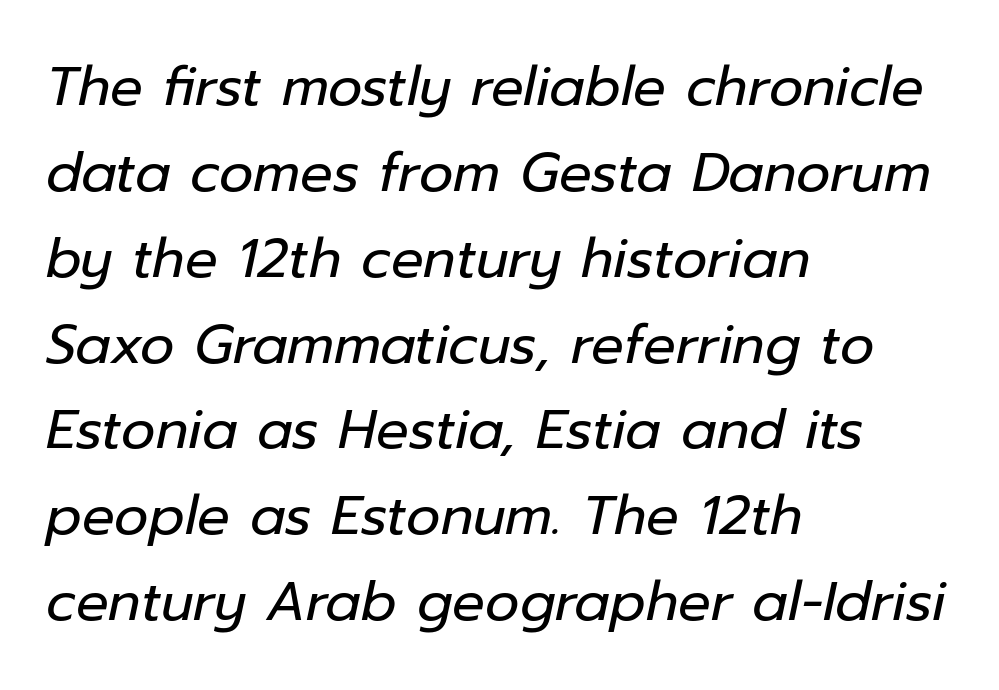
Q: Is the text bold? A: No.
Q: Is the text italic (slanted)? A: Yes, it leans right by about 12 degrees.
Q: Is the text underlined? A: No.
Q: How is the paragraph aligned? A: Left-aligned.
Q: Is the spacing between letters normal or unusually wide? A: Normal.
Q: Is the spacing between lines tight, normal or loose? A: Normal.
Q: Width (condensed, normal, or wide)? A: Normal.
Q: Stroke contrast? A: Low.
Q: x-height? A: Medium.
Q: Monospaced? A: No.
